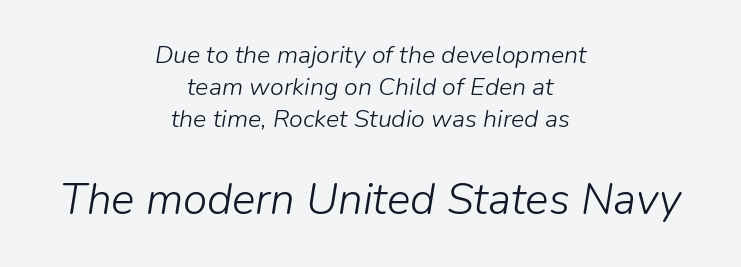
{"italic": "yes", "lean": "right", "slant_degrees": 9, "bold": "no", "weight": "light", "width": "normal", "stroke_contrast": "low", "x_height": "medium", "monospaced": "no", "underline": "no", "align": "center", "line_spacing": "normal", "line_spacing_ratio": 1.29, "letter_spacing": "normal", "letter_spacing_em": 0.0, "larger_block": "second", "size_ratio": 1.76, "glyph_px": 44}
